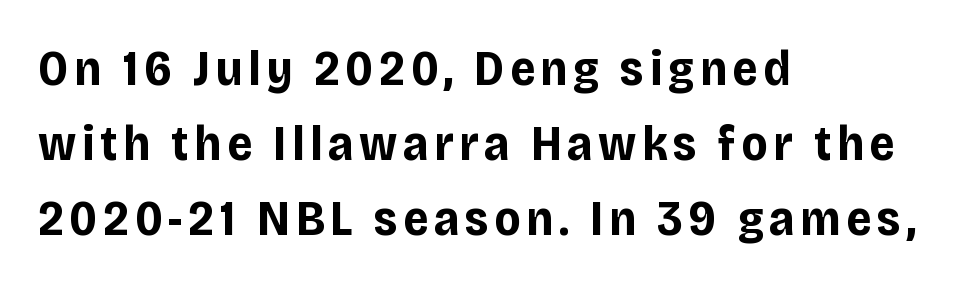
Does the leading feel generous? No, just average. Ordinary non-slanted type is in use. Does the type have serifs? No, each stem ends abruptly. This sample has the flowing, uneven cadence of proportional lettering. Typeset ragged right — the left edge is the straight one.
